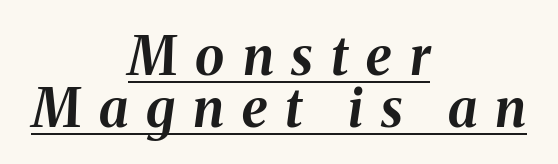
The image shows 53 px bold type, italic (leaning right); set centered, tight line spacing (0.98x), unusually wide letter spacing (+0.34 em), underlined; medium stroke contrast and a medium x-height.
